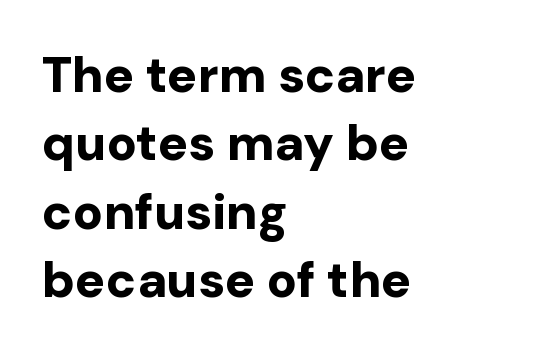
This sample has the flowing, uneven cadence of proportional lettering. The lines are quadded left. Thick stems and heavy bowls — unmistakably bold. Caption: standard tracking, unaltered. Font category for this specimen: sans-serif. Descenders are the only things crossing below the line.
